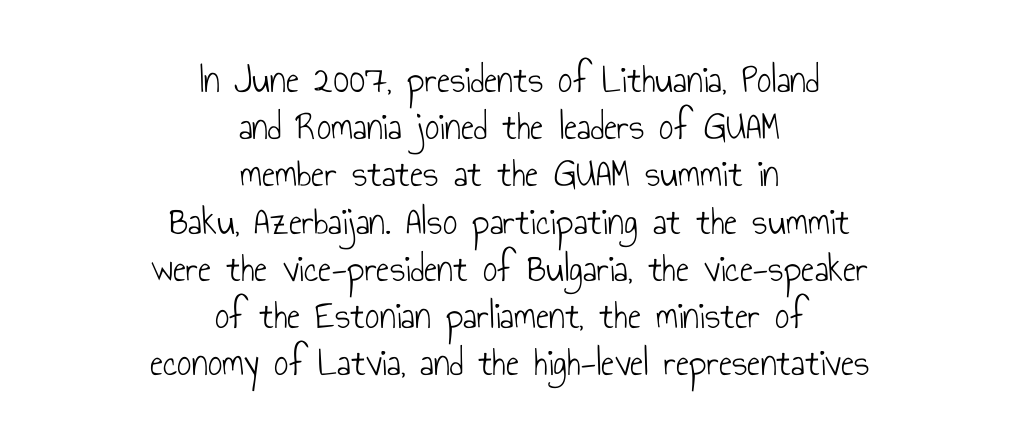
The image shows 40 px light, condensed sans-serif type, upright; set centered, line spacing 1.18x, normal letter spacing, not underlined; low stroke contrast and a small x-height.
